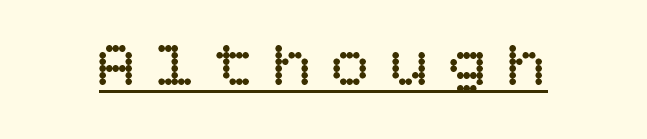
Letters have the restrained weight of plain body copy at most. The specimen includes a rule beneath the text block's lines. Every stem runs plumb, perpendicular to the baseline. Tracking value appears strongly positive — letters spread wide.
